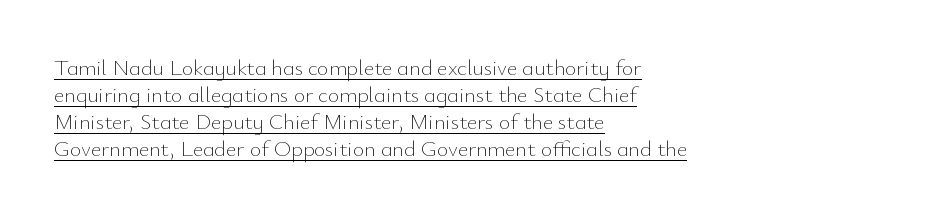
Q: Is the text bold? A: No.
Q: Is the text italic (slanted)? A: No, it is upright.
Q: Is the text underlined? A: Yes.
Q: How is the paragraph aligned? A: Left-aligned.
Q: Is the spacing between letters normal or unusually wide? A: Normal.
